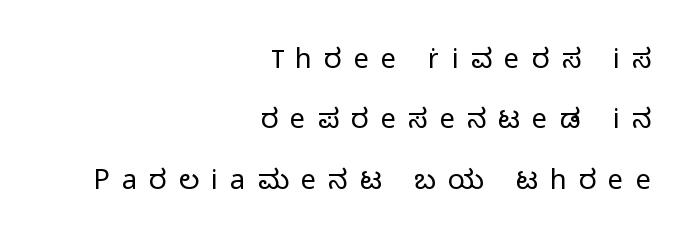
Q: Is the text bold? A: No.
Q: Is the text italic (slanted)? A: No, it is upright.
Q: Is the text underlined? A: No.
Q: How is the paragraph aligned? A: Right-aligned.
Q: Is the spacing between letters normal or unusually wide? A: Unusually wide.
Q: Is the spacing between lines tight, normal or loose? A: Loose.
